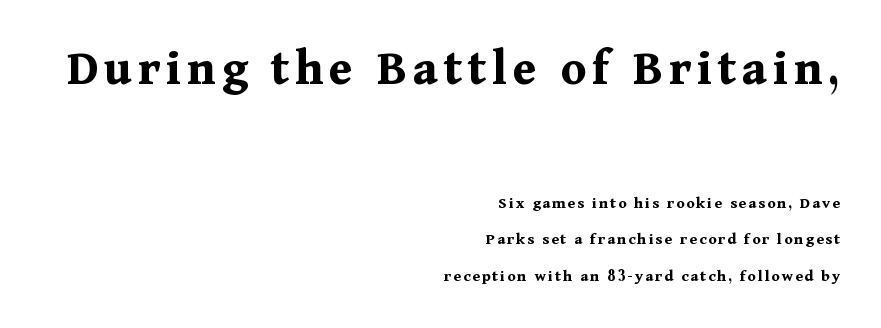
Little horizontal feet cap the strokes, marking this as serif type. Widely set lines give the paragraph a tall, airy silhouette. Characters remain perfectly vertical along every line. The glyphs are unaccompanied by any horizontal stroke below them. A typesetter would call this proportional, since set widths differ per character.
